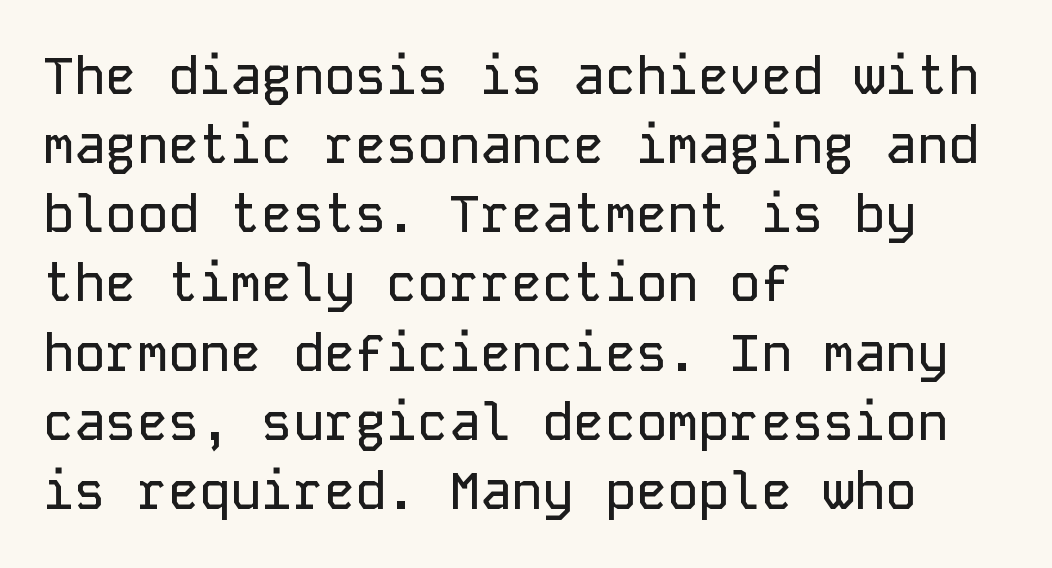
Q: Is the text italic (slanted)? A: No, it is upright.
Q: Is the typeface a serif or a sans-serif typeface? A: Sans-serif.
Q: Is the text underlined? A: No.
Q: How is the paragraph aligned? A: Left-aligned.
Q: Is the spacing between letters normal or unusually wide? A: Normal.
Q: Is the spacing between lines tight, normal or loose? A: Normal.
Q: Width (condensed, normal, or wide)? A: Normal.
Q: Stroke contrast? A: Low.
Q: x-height? A: Medium.
Q: Monospaced? A: Yes.
